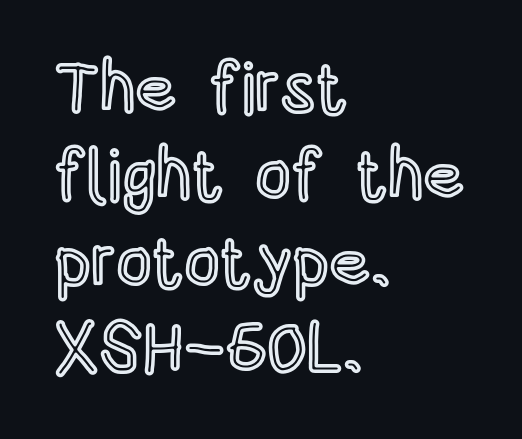
Q: Is the text italic (slanted)? A: No, it is upright.
Q: Is the text underlined? A: No.
Q: How is the paragraph aligned? A: Left-aligned.
Q: Is the spacing between letters normal or unusually wide? A: Normal.
Q: Width (condensed, normal, or wide)? A: Condensed.
Q: x-height? A: Large.
Q: Monospaced? A: No.
